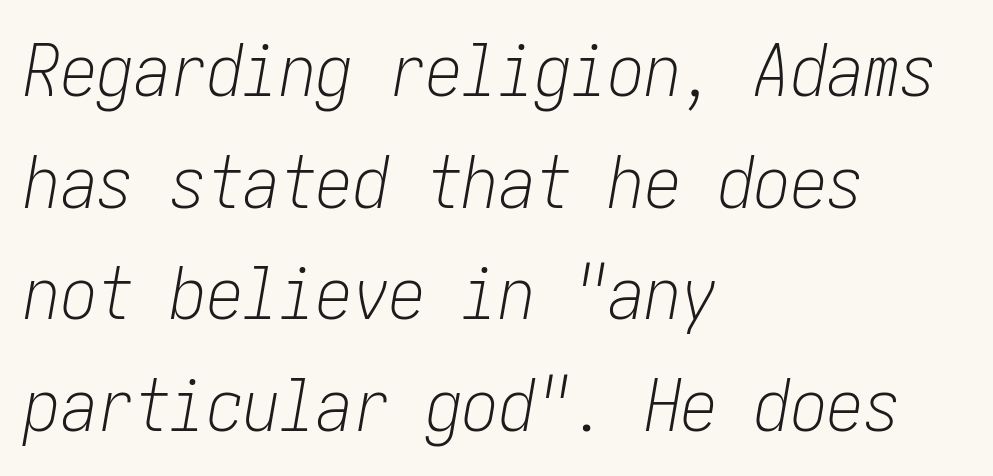
The image shows 73 px light, condensed type, italic (leaning right); set left-aligned, normal line spacing (1.53x), normal letter spacing, not underlined; low stroke contrast and a medium x-height.
